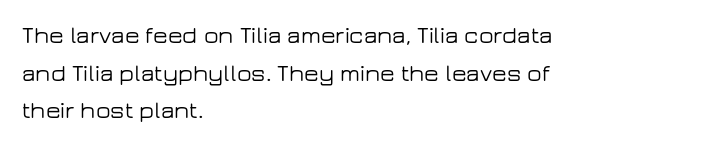
Q: Is the text italic (slanted)? A: No, it is upright.
Q: Is the text underlined? A: No.
Q: How is the paragraph aligned? A: Left-aligned.
Q: Is the spacing between letters normal or unusually wide? A: Normal.
Q: Is the spacing between lines tight, normal or loose? A: Normal.
